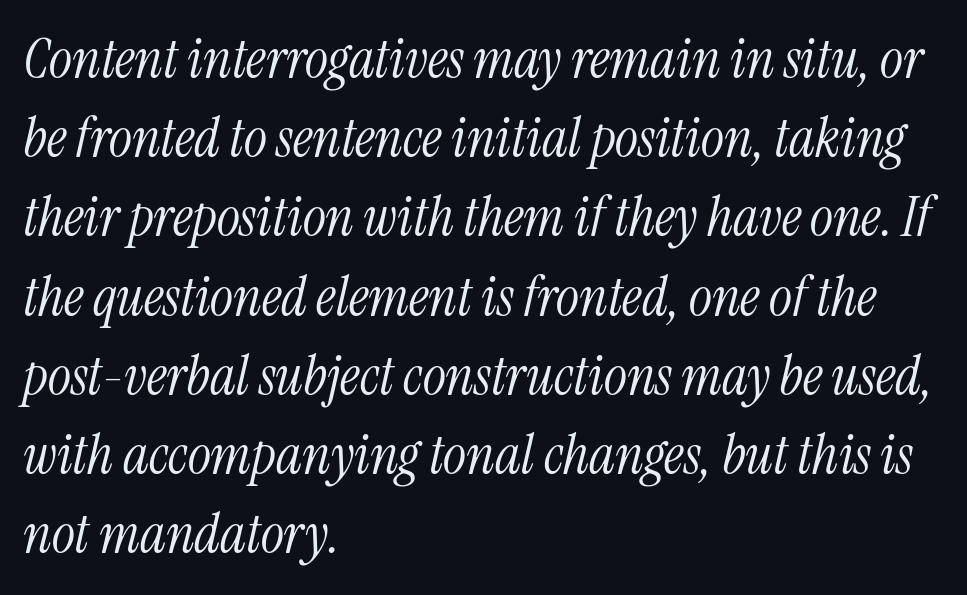
The image shows 55 px light, condensed serif type, italic (leaning right); set left-aligned, normal line spacing (1.44x), normal letter spacing, not underlined; medium stroke contrast and a medium x-height.
